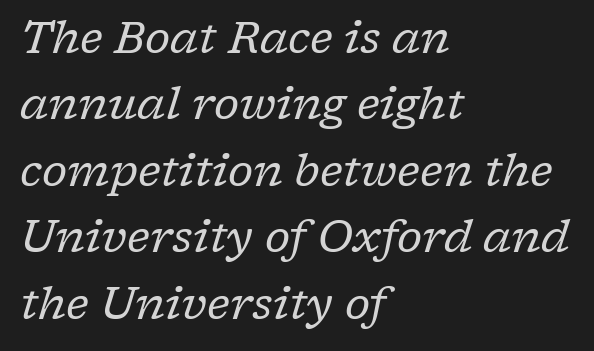
Q: Is the text bold? A: No.
Q: Is the text italic (slanted)? A: Yes, it leans right by about 17 degrees.
Q: Is the typeface a serif or a sans-serif typeface? A: Serif.
Q: Is the text underlined? A: No.
Q: How is the paragraph aligned? A: Left-aligned.
Q: Is the spacing between letters normal or unusually wide? A: Normal.
Q: Is the spacing between lines tight, normal or loose? A: Normal.
Q: Width (condensed, normal, or wide)? A: Normal.
Q: Stroke contrast? A: Low.
Q: x-height? A: Medium.
Q: Monospaced? A: No.
